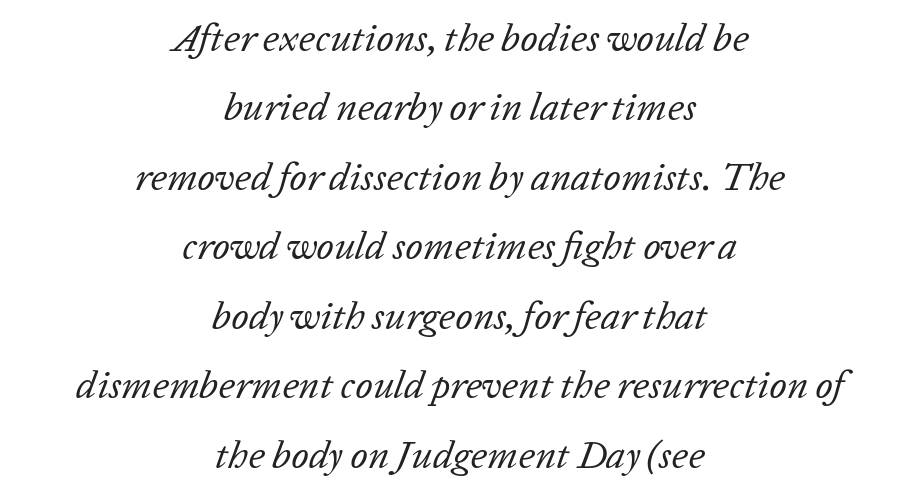
Honestly, there is no underline to notice here at all. Stems here are at most as thick as an everyday book face. Slanted lettering throughout. You could not count columns in this text — the font is proportionally spaced. Each line is balanced around a shared central axis. Words appear dense and cohesive because spacing is normal.
